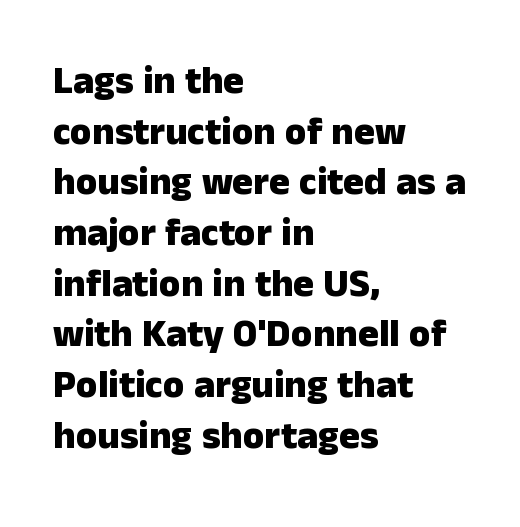
{"serif": "no", "italic": "no", "bold": "yes", "weight": "heavy", "width": "normal", "stroke_contrast": "low", "x_height": "medium", "monospaced": "no", "underline": "no", "align": "left", "line_spacing": "normal", "line_spacing_ratio": 1.3, "letter_spacing": "normal", "letter_spacing_em": 0.0, "glyph_px": 39}
